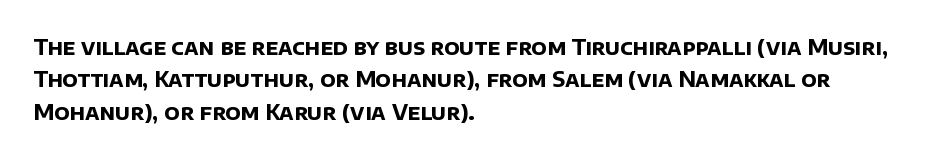
The passage shown stacks its lines at a standard gap. The line texture is even and compact thanks to regular tracking. The lines are quadded left. In terms of weight, the rendering is a true, heavy bold. The foot of each line stays bare and open.
